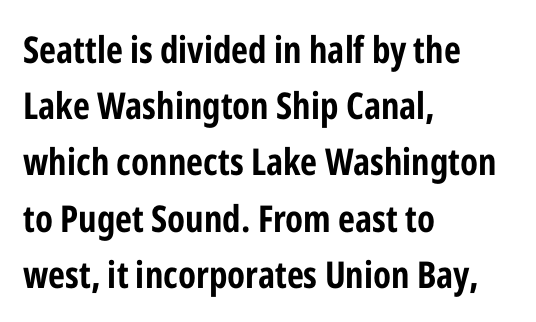
Q: Is the text bold? A: Yes.
Q: Is the text italic (slanted)? A: No, it is upright.
Q: Is the typeface a serif or a sans-serif typeface? A: Sans-serif.
Q: Is the text underlined? A: No.
Q: How is the paragraph aligned? A: Left-aligned.
Q: Is the spacing between letters normal or unusually wide? A: Normal.
Q: Is the spacing between lines tight, normal or loose? A: Normal.
Q: Width (condensed, normal, or wide)? A: Condensed.
Q: Stroke contrast? A: Low.
Q: x-height? A: Medium.
Q: Monospaced? A: No.
